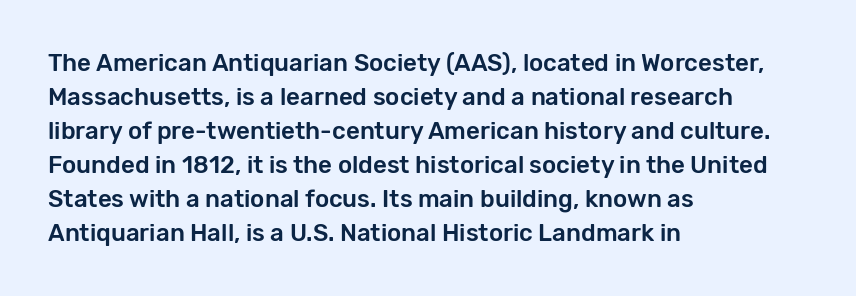
Each word holds together tightly as a unit, with standard inter-letter gaps. Horizontally, the lines are justified to the leading edge only. Check the space under the baseline: it is left empty. Leading matches the norm, producing a regular column.
